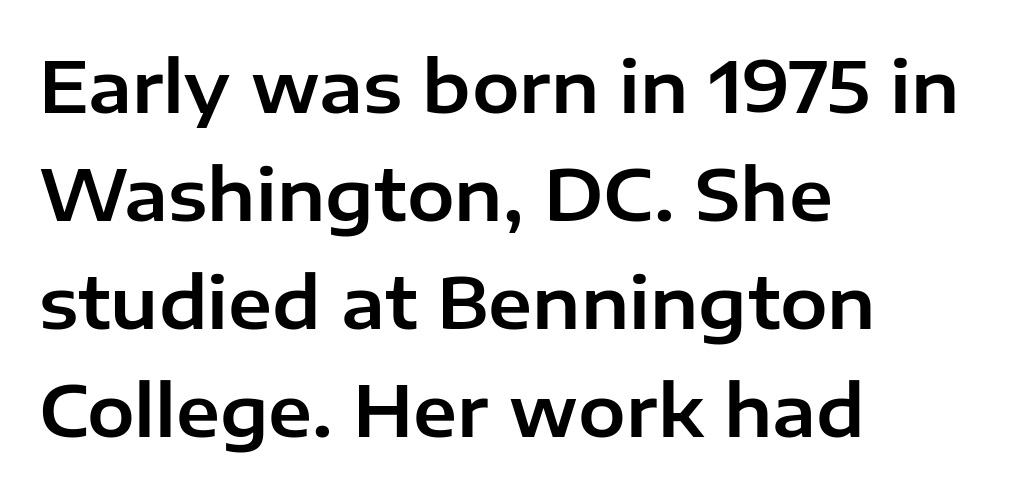
The image shows 71 px sans-serif type, upright; set left-aligned, normal line spacing (1.52x), normal letter spacing, not underlined; low stroke contrast and a medium x-height.
